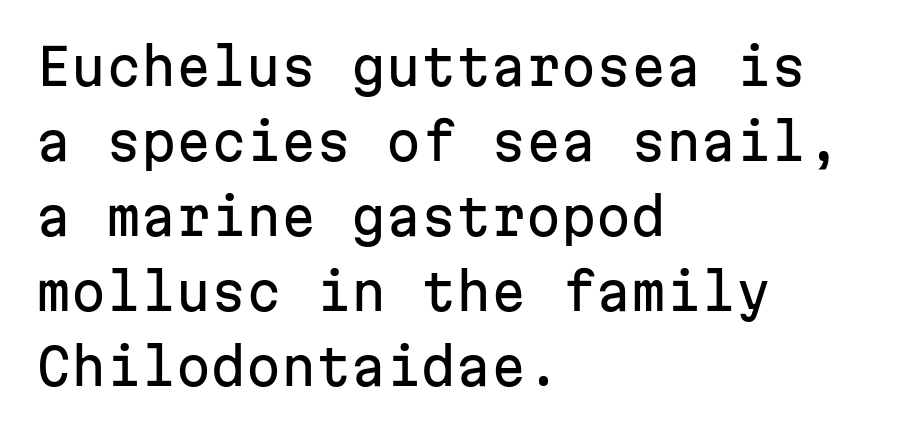
{"serif": "no", "italic": "no", "width": "normal", "stroke_contrast": "low", "x_height": "medium", "monospaced": "yes", "underline": "no", "align": "left", "line_spacing": "normal", "line_spacing_ratio": 1.5, "letter_spacing": "normal", "letter_spacing_em": 0.0, "glyph_px": 50}
